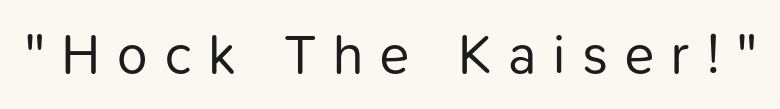
{"serif": "no", "italic": "no", "bold": "no", "weight": "regular", "width": "normal", "stroke_contrast": "low", "x_height": "medium", "monospaced": "no", "underline": "no", "letter_spacing": "wide", "letter_spacing_em": 0.31, "glyph_px": 55}
